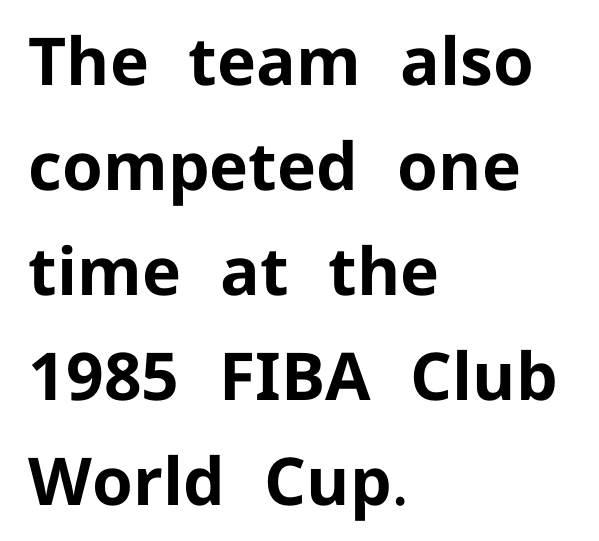
{"serif": "no", "italic": "no", "bold": "yes", "weight": "bold", "width": "normal", "stroke_contrast": "low", "x_height": "medium", "monospaced": "no", "underline": "no", "align": "left", "line_spacing": "normal", "line_spacing_ratio": 1.59, "letter_spacing": "normal", "letter_spacing_em": 0.0, "glyph_px": 66}
